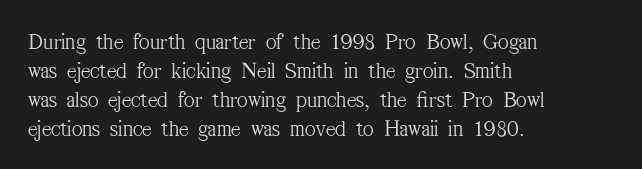
Q: Is the text bold? A: No.
Q: Is the text italic (slanted)? A: No, it is upright.
Q: Is the text underlined? A: No.
Q: How is the paragraph aligned? A: Left-aligned.
Q: Is the spacing between letters normal or unusually wide? A: Normal.
Q: Is the spacing between lines tight, normal or loose? A: Normal.
